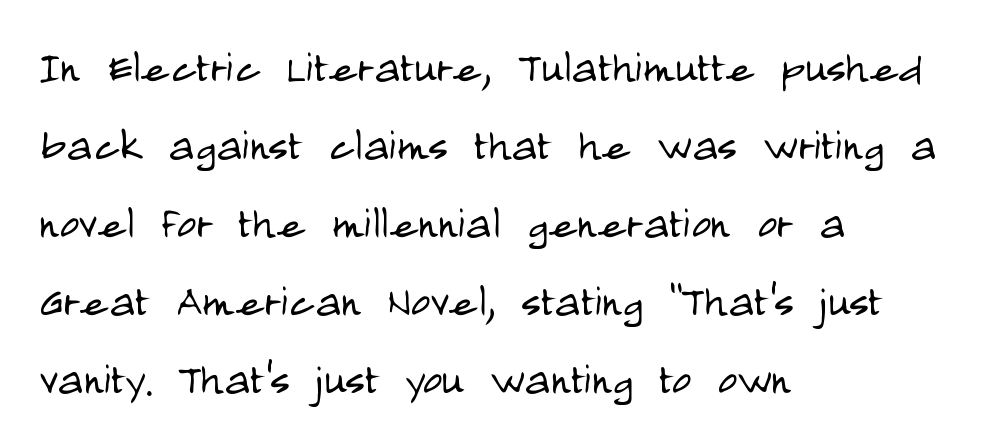
Q: Is the text bold? A: No.
Q: Is the text italic (slanted)? A: No, it is upright.
Q: Is the typeface a serif or a sans-serif typeface? A: Sans-serif.
Q: Is the text underlined? A: No.
Q: How is the paragraph aligned? A: Left-aligned.
Q: Is the spacing between letters normal or unusually wide? A: Normal.
Q: Is the spacing between lines tight, normal or loose? A: Normal.
Q: Width (condensed, normal, or wide)? A: Condensed.
Q: Stroke contrast? A: Low.
Q: x-height? A: Large.
Q: Monospaced? A: No.
